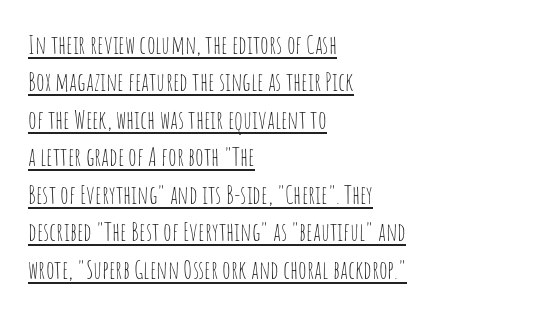
{"italic": "no", "bold": "no", "underline": "yes", "align": "left", "line_spacing": "normal", "line_spacing_ratio": 1.5, "letter_spacing": "normal", "letter_spacing_em": 0.0, "glyph_px": 25}
